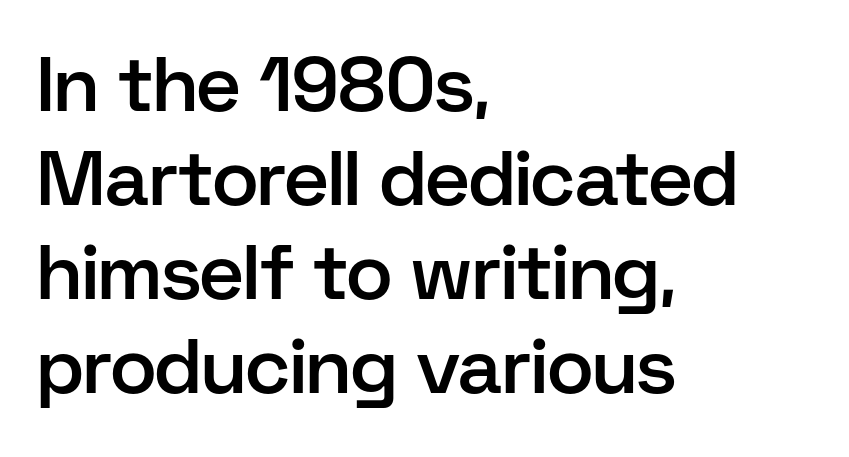
The image shows 77 px semibold sans-serif type, upright; set left-aligned, line spacing 1.22x, normal letter spacing, not underlined; low stroke contrast and a medium x-height.
